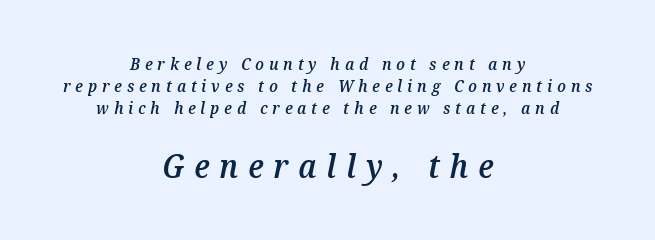
The image shows 32 px semibold type, italic (leaning right); set centered, normal line spacing (1.36x), unusually wide letter spacing (+0.31 em), not underlined; the second (bottom) block is 2.0x larger; medium stroke contrast and a medium x-height.
